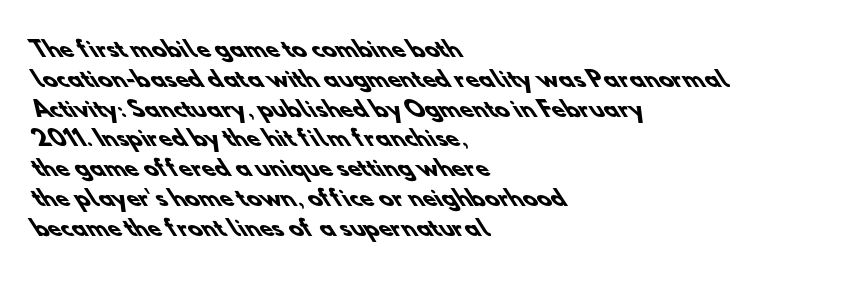
Bold? Absolutely — the strokes are thick and heavy. Does the copy run flush right? No — it runs flush left. Honestly, there is no underline to notice here at all. The lines sit at an ordinary, default distance from one another. Spacing between characters is what you'd get straight out of the box.
